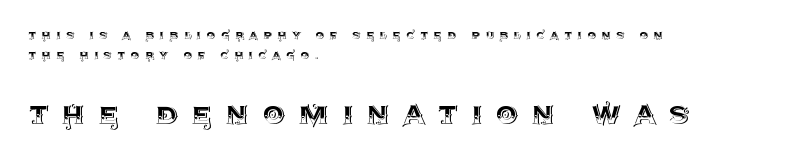
Quick note: interline space is typical. The lettering holds an erect, upright posture throughout. Reading top to bottom, the characters get bigger at the block break. Between one letter and the next there's a generous, obvious gap. The letters advance in unequal steps, a hallmark of proportional type. Casual observation: everything's shoved over to the left.
